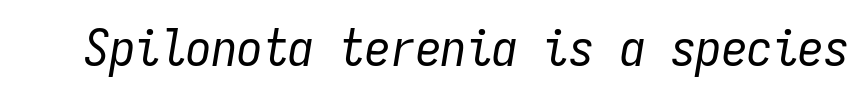
Words appear dense and cohesive because spacing is normal. Think of a typewriter: that constant character pitch is what you see here. Stroke thickness stays within the range of a standard reading face or lighter. The passage shown leans; its letterforms are oblique. Just letters on the line, the space beneath them empty.
